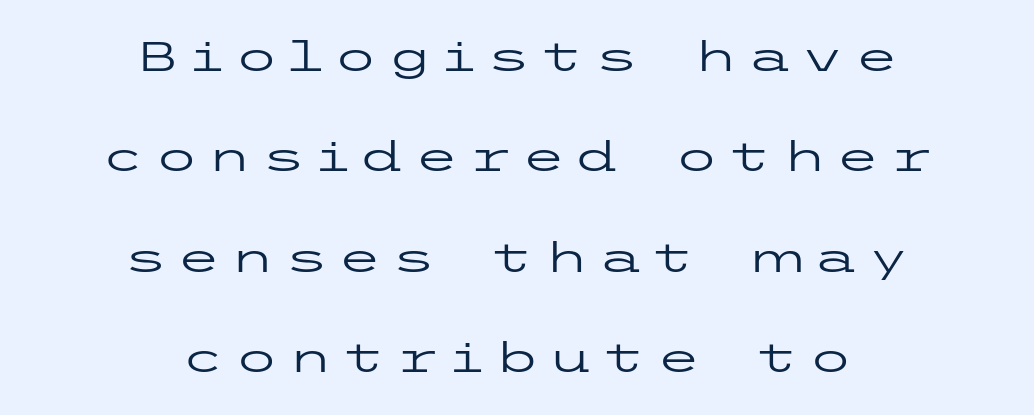
The image shows 41 px regular-weight, wide sans-serif type, upright; set centered, loose line spacing (2.45x), unusually wide letter spacing (+0.21 em), not underlined; low stroke contrast and a medium x-height.
